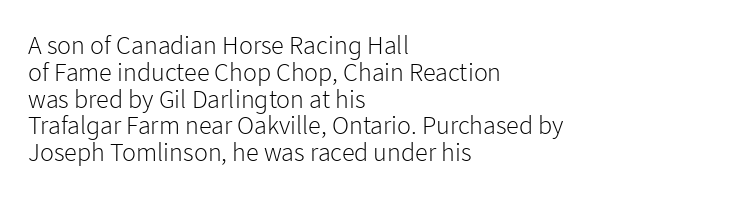
Q: Is the text bold? A: No.
Q: Is the text italic (slanted)? A: No, it is upright.
Q: Is the text underlined? A: No.
Q: How is the paragraph aligned? A: Left-aligned.
Q: Is the spacing between letters normal or unusually wide? A: Normal.
Q: Is the spacing between lines tight, normal or loose? A: Tight.
